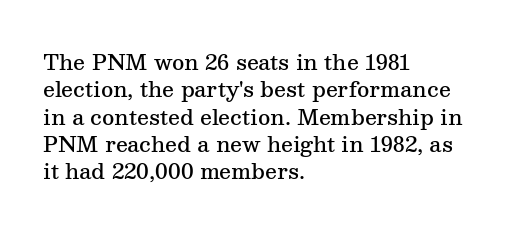
Q: Is the text bold? A: Semi-bold.
Q: Is the text italic (slanted)? A: No, it is upright.
Q: Is the text underlined? A: No.
Q: How is the paragraph aligned? A: Left-aligned.
Q: Is the spacing between letters normal or unusually wide? A: Normal.
Q: Is the spacing between lines tight, normal or loose? A: Normal.
